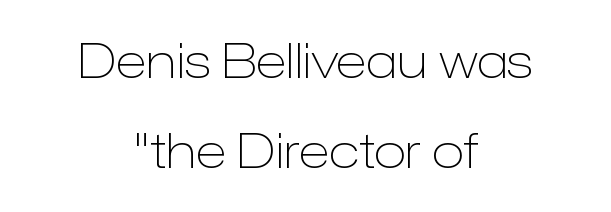
Q: Is the text bold? A: No.
Q: Is the text italic (slanted)? A: No, it is upright.
Q: Is the typeface a serif or a sans-serif typeface? A: Sans-serif.
Q: Is the text underlined? A: No.
Q: How is the paragraph aligned? A: Centered.
Q: Is the spacing between letters normal or unusually wide? A: Normal.
Q: Width (condensed, normal, or wide)? A: Normal.
Q: Stroke contrast? A: Low.
Q: x-height? A: Medium.
Q: Monospaced? A: No.
